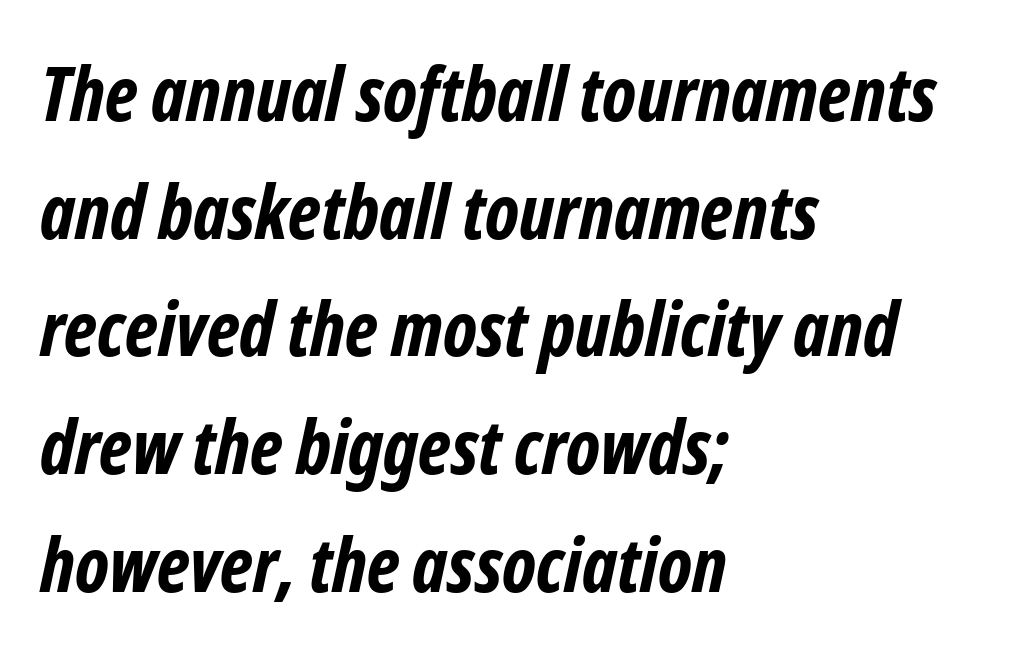
The image shows 75 px bold, condensed sans-serif type; set left-aligned, normal line spacing (1.57x), normal letter spacing, not underlined; low stroke contrast and a medium x-height.
